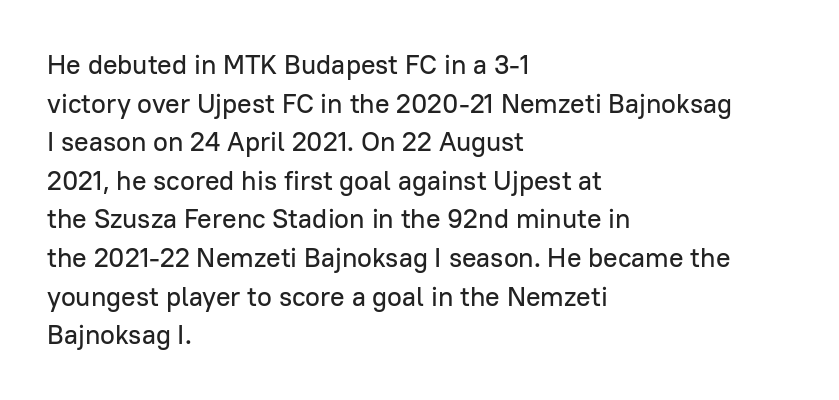
{"italic": "no", "underline": "no", "align": "left", "line_spacing": "normal", "line_spacing_ratio": 1.43, "letter_spacing": "normal", "letter_spacing_em": 0.0, "glyph_px": 27}
